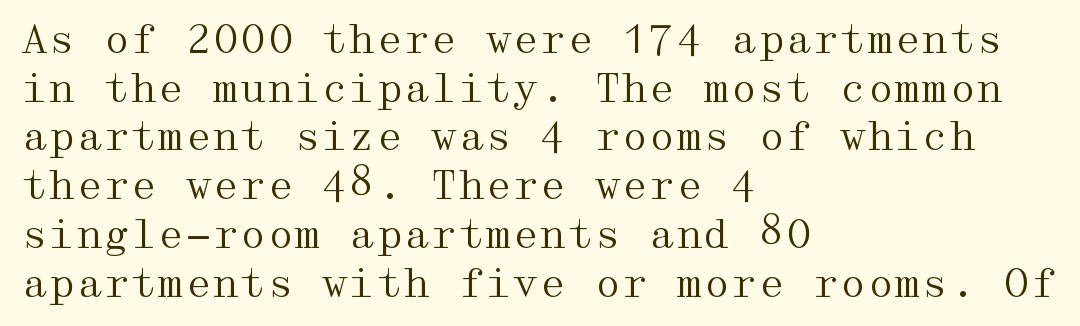
{"serif": "yes", "italic": "no", "bold": "no", "weight": "regular", "width": "wide", "stroke_contrast": "medium", "x_height": "medium", "underline": "no", "align": "left", "line_spacing": "normal", "line_spacing_ratio": 1.25, "letter_spacing": "normal", "letter_spacing_em": 0.0, "glyph_px": 39}
